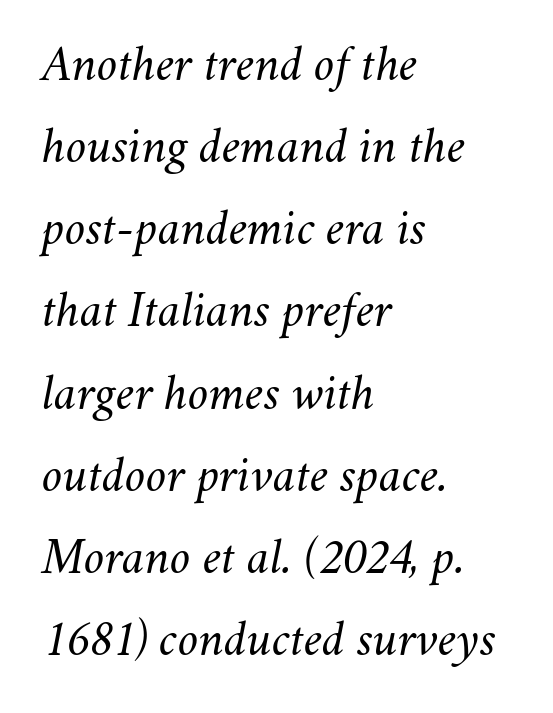
The image shows 52 px light type, italic (leaning right); set left-aligned, normal line spacing (1.58x), normal letter spacing, not underlined; medium stroke contrast and a small x-height.
